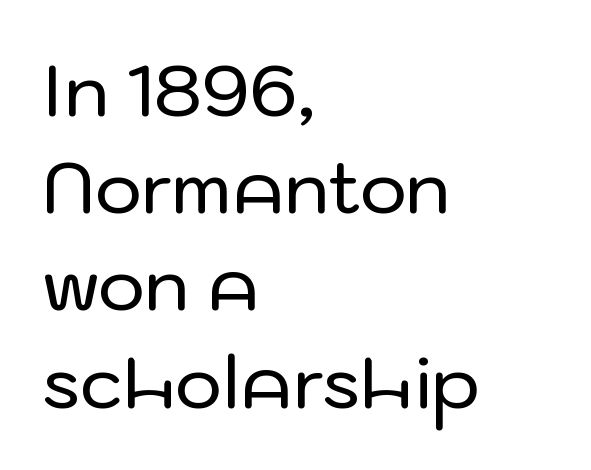
The rows are spaced the way most documents space them. The string is rendered with underlining switched off. Posture: straight, roman, zero tilt. Which margin do the lines hug? The left one — the right edge is uneven. Serif or sans? Sans — the stroke terminals are bare. What stands out about the letter spacing? Nothing — it is the standard amount.
